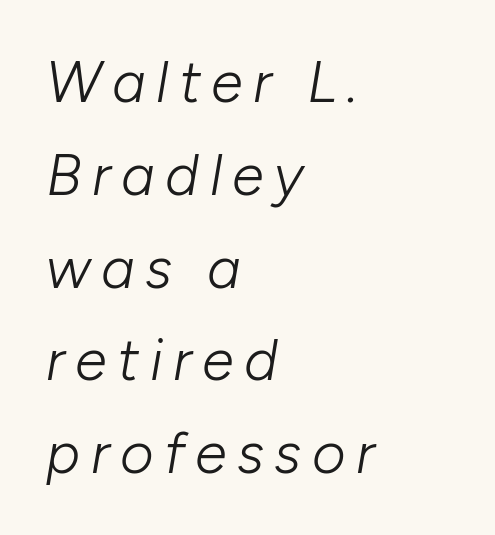
Reading down the column, the eye jumps a familiar distance to each next line. Compared with a centered layout, this one pins lines to the left instead. Think standard paragraph weight, or any step lighter than that. The words here are not underlined. Note the varied advance widths — an 'i' is clearly narrower than an 'm'. The specimen reads as italic at a glance.
